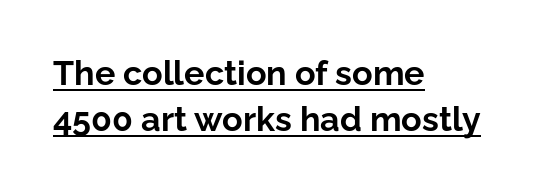
The image shows 34 px bold sans-serif type, upright; set left-aligned, normal line spacing (1.35x), normal letter spacing, underlined; low stroke contrast and a medium x-height.
